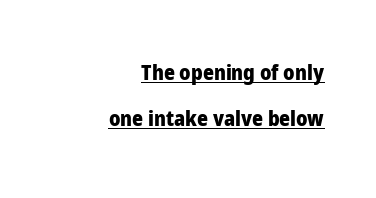
Q: Is the text bold? A: Yes.
Q: Is the text italic (slanted)? A: No, it is upright.
Q: Is the text underlined? A: Yes.
Q: How is the paragraph aligned? A: Right-aligned.
Q: Is the spacing between letters normal or unusually wide? A: Normal.
Q: Is the spacing between lines tight, normal or loose? A: Loose.
